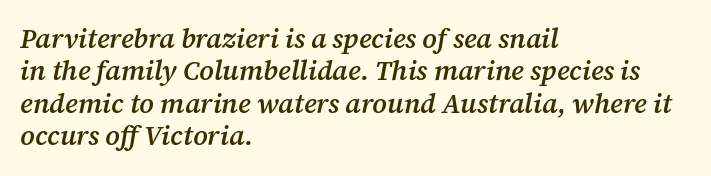
{"italic": "yes", "lean": "right", "slant_degrees": 12, "bold": "semi", "underline": "no", "align": "left", "line_spacing_ratio": 1.2, "letter_spacing": "normal", "letter_spacing_em": 0.0, "glyph_px": 27}
